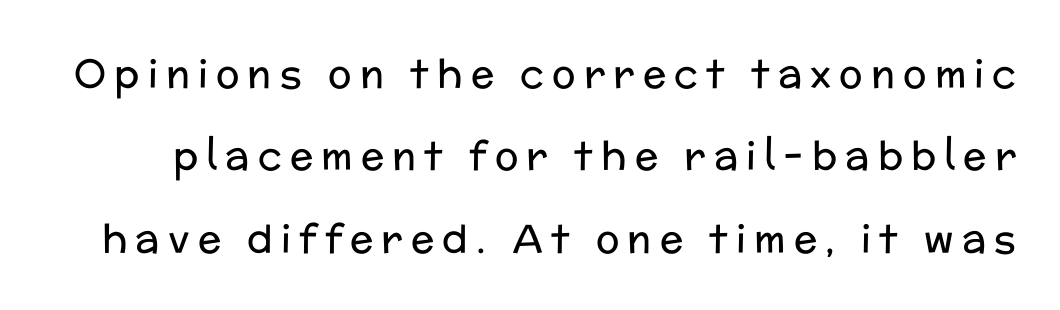
The image shows 39 px regular-weight sans-serif type, upright; set loose line spacing (2.11x), unusually wide letter spacing (+0.21 em), not underlined; low stroke contrast and a medium x-height.
